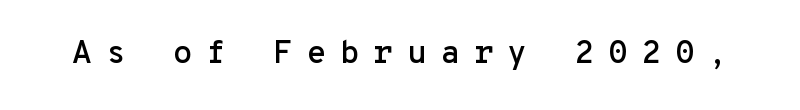
Q: Is the text italic (slanted)? A: No, it is upright.
Q: Is the typeface a serif or a sans-serif typeface? A: Sans-serif.
Q: Is the text underlined? A: No.
Q: Is the spacing between letters normal or unusually wide? A: Unusually wide.
Q: Width (condensed, normal, or wide)? A: Normal.
Q: Stroke contrast? A: Low.
Q: x-height? A: Medium.
Q: Monospaced? A: Yes.
